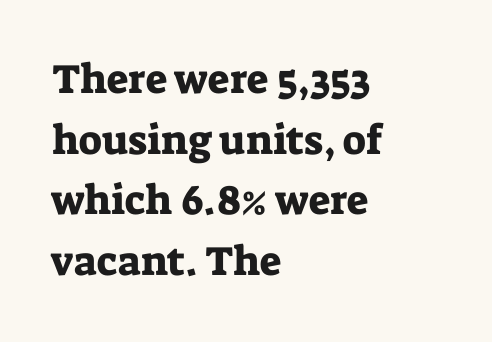
The image shows 41 px serif type, upright; set left-aligned, normal line spacing (1.48x), normal letter spacing, not underlined; low stroke contrast and a medium x-height.
